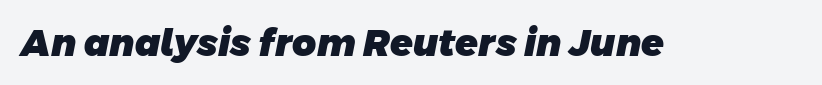
Character widths vary here, with narrow letters taking less room than wide ones. The glyphs are unaccompanied by any horizontal stroke below them. Classification — sans serif. Its strokes are broad and dark, the hallmark of bold type.
